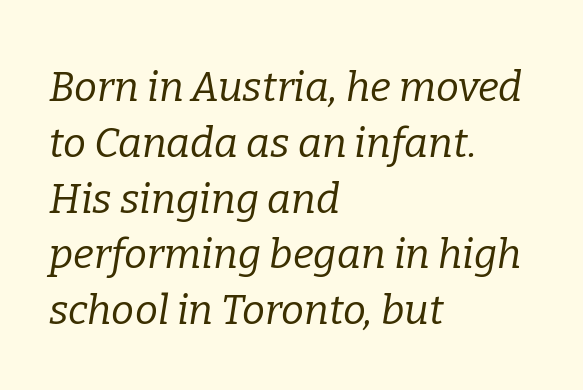
The image shows 41 px regular-weight serif type, italic (leaning right); set left-aligned, normal line spacing (1.36x), normal letter spacing, not underlined; low stroke contrast and a medium x-height.
